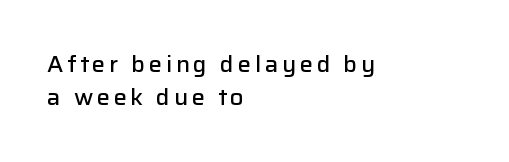
Q: Is the text bold? A: Semi-bold.
Q: Is the text italic (slanted)? A: No, it is upright.
Q: Is the text underlined? A: No.
Q: How is the paragraph aligned? A: Left-aligned.
Q: Is the spacing between lines tight, normal or loose? A: Normal.
